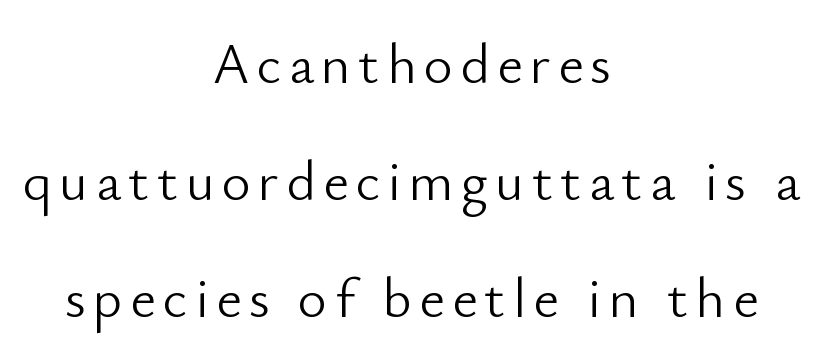
{"serif": "no", "italic": "no", "bold": "no", "weight": "light", "width": "normal", "stroke_contrast": "low", "x_height": "small", "monospaced": "no", "underline": "no", "align": "center", "line_spacing": "loose", "line_spacing_ratio": 2.09, "glyph_px": 56}
